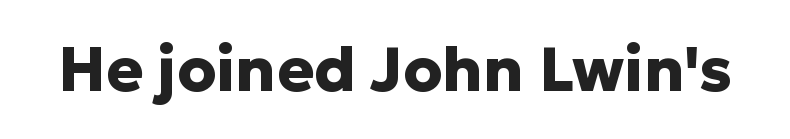
Letters rest on an invisible, unmarked baseline. This is the regular roman posture of the typeface. Heavy-handed strokes throughout: this text is bold. The letters sit at their default tracking, neither squeezed nor spread. Note the varied advance widths — an 'i' is clearly narrower than an 'm'. The font family rendered here belongs to the sans-serif group.
